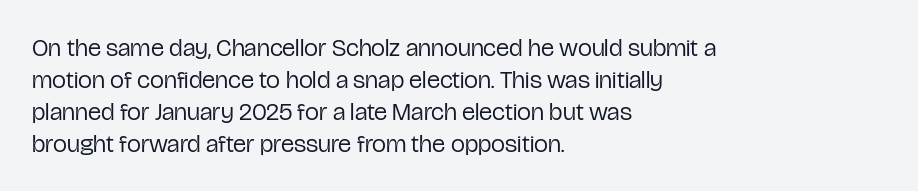
The image shows 25 px text type, upright; set left-aligned, normal line spacing (1.28x), normal letter spacing, not underlined.
